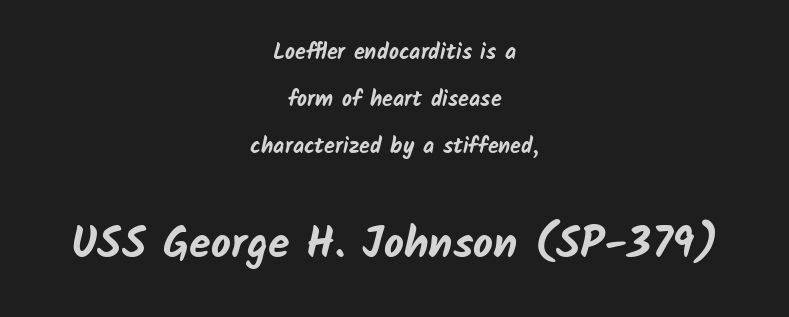
Q: Is the text bold? A: Yes.
Q: Is the typeface a serif or a sans-serif typeface? A: Sans-serif.
Q: Is the text underlined? A: No.
Q: How is the paragraph aligned? A: Centered.
Q: Is the spacing between letters normal or unusually wide? A: Normal.
Q: Is the spacing between lines tight, normal or loose? A: Loose.
Q: Which block of text is set in a larger size, the first (top) or the second (bottom)? A: The second (bottom) one.
Q: Width (condensed, normal, or wide)? A: Normal.
Q: Stroke contrast? A: Low.
Q: x-height? A: Medium.
Q: Monospaced? A: No.
